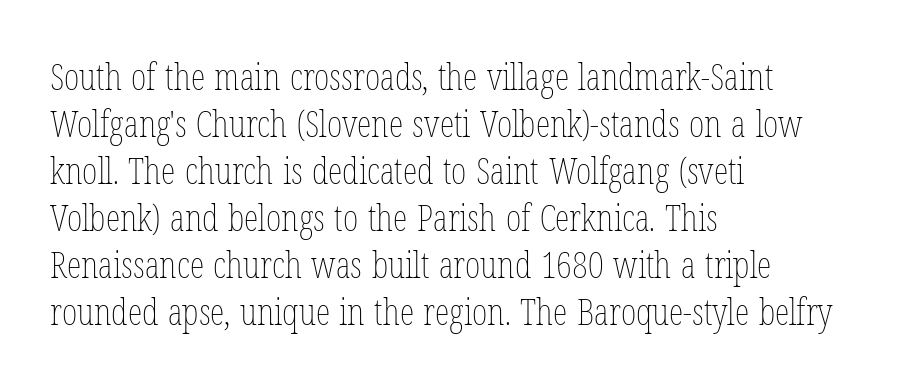
{"italic": "no", "bold": "no", "weight": "thin", "width": "condensed", "stroke_contrast": "low", "x_height": "medium", "monospaced": "no", "underline": "no", "align": "left", "line_spacing": "normal", "line_spacing_ratio": 1.27, "letter_spacing": "normal", "letter_spacing_em": 0.0, "glyph_px": 37}
